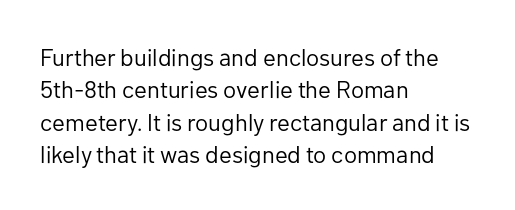
The image shows 24 px text type, upright; set left-aligned, normal line spacing (1.35x), normal letter spacing, not underlined.
